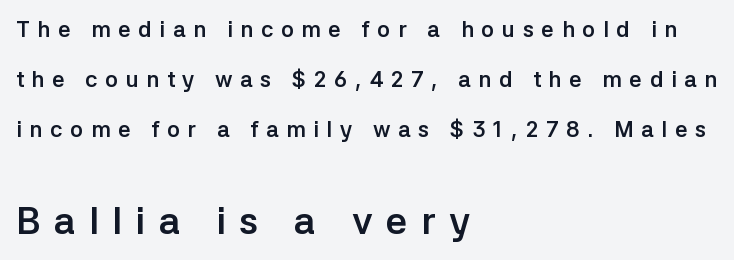
The letters stand upright; this is a roman face. One-word summary of the alignment: left. The line texture is sparse and dotted thanks to wide tracking. I'd describe the lettering as bold — thick and assertive.
